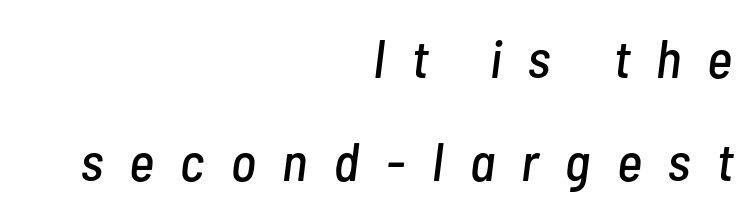
Spacing verdict: proportional, widths tailored to each character. Whoever set this chose breathing room over compactness in the vertical rhythm. The rag falls on the left side of this text block. Nobody drew a line under any word here. Spacing between characters has been opened up far beyond the box default.
